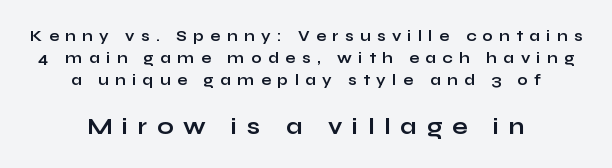
The image shows 23 px bold type, upright; set centered, normal line spacing (1.47x), unusually wide letter spacing (+0.43 em), not underlined; the second (bottom) block is 1.53x larger.
